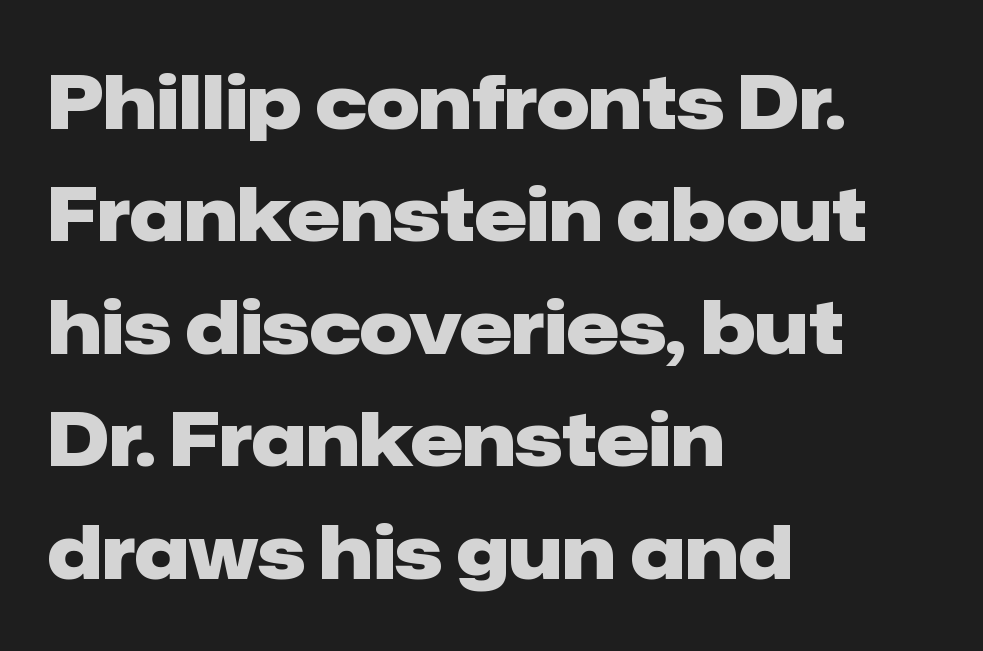
The image shows 74 px heavy sans-serif type, upright; set left-aligned, normal line spacing (1.52x), normal letter spacing, not underlined; low stroke contrast and a medium x-height.
